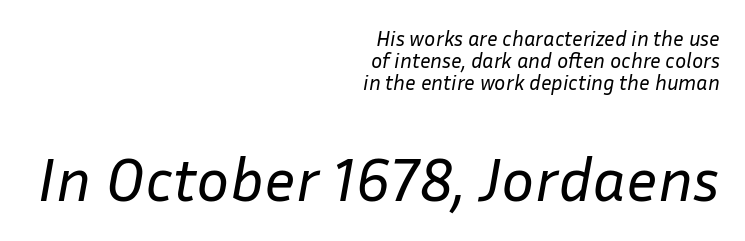
The image shows 62 px regular-weight type, italic (leaning right); set right-aligned, tight line spacing (1.04x), normal letter spacing, not underlined; the second (bottom) block is 2.95x larger; low stroke contrast and a medium x-height.
